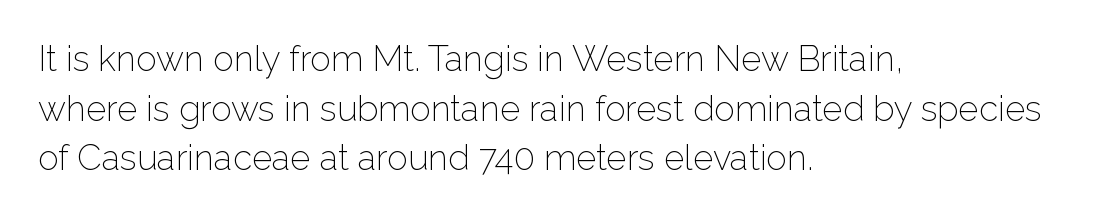
The image shows 35 px light sans-serif type, upright; set left-aligned, normal line spacing (1.42x), normal letter spacing, not underlined; low stroke contrast and a medium x-height.
